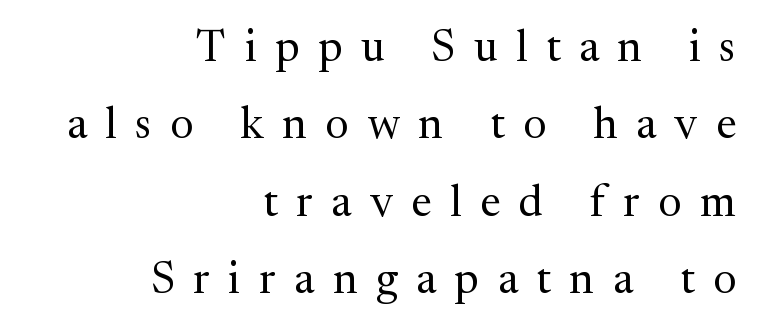
The foot of each line stays bare and open. The letters carry serifs — small finishing strokes at the ends of their stems. Tracking value appears strongly positive — letters spread wide. Proportional: the letters do not fall into vertical columns.
